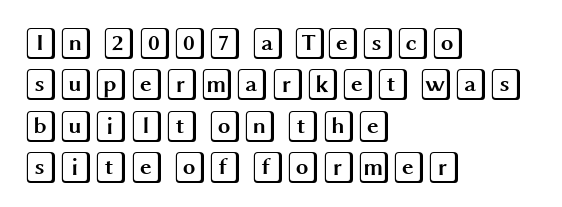
The image shows 32 px wide type, upright; set left-aligned, normal line spacing (1.29x), normal letter spacing, not underlined; a large x-height.
